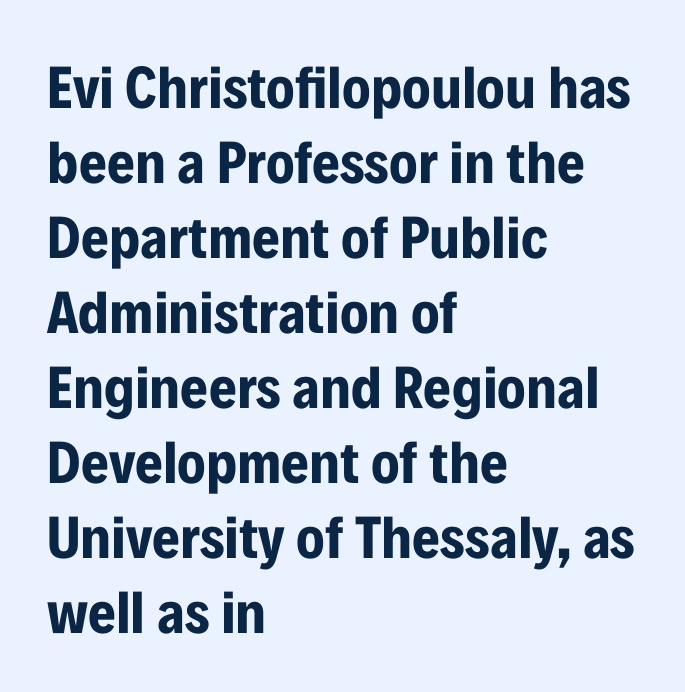
The image shows 60 px bold, condensed sans-serif type, upright; set left-aligned, normal line spacing (1.25x), normal letter spacing, not underlined; low stroke contrast and a medium x-height.
